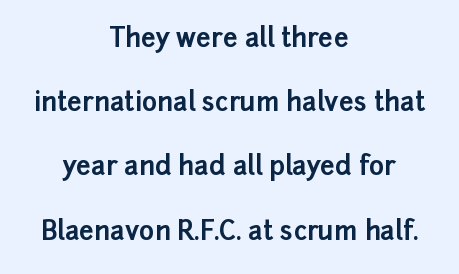
Q: Is the text bold? A: Yes.
Q: Is the text italic (slanted)? A: No, it is upright.
Q: Is the text underlined? A: No.
Q: How is the paragraph aligned? A: Centered.
Q: Is the spacing between letters normal or unusually wide? A: Normal.
Q: Is the spacing between lines tight, normal or loose? A: Loose.
